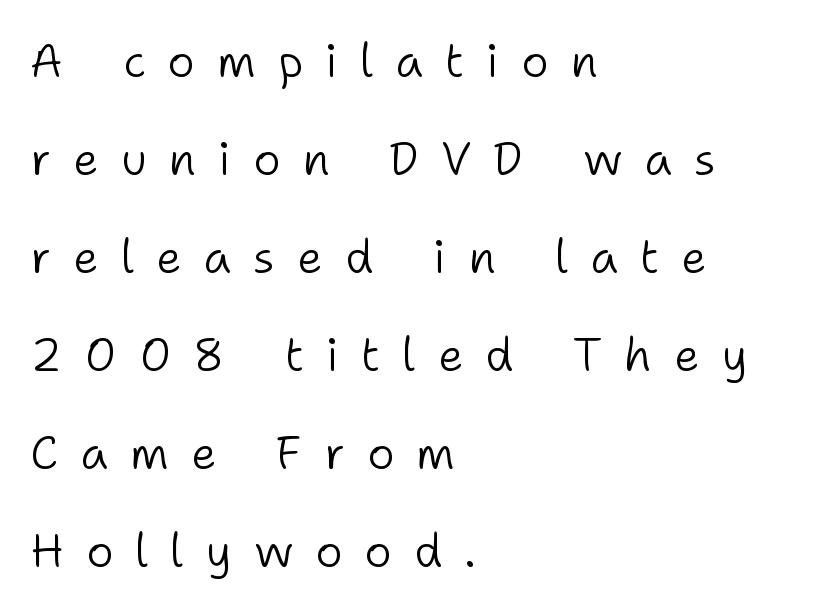
Weight class: somewhere from thin through regular. Line beginnings align vertically; line endings do not. Do the letters lean? They stand straight. A typesetter would call this heavily tracked-out type. You could not count columns in this text — the font is proportionally spaced. The zone under the glyphs is completely vacant.
